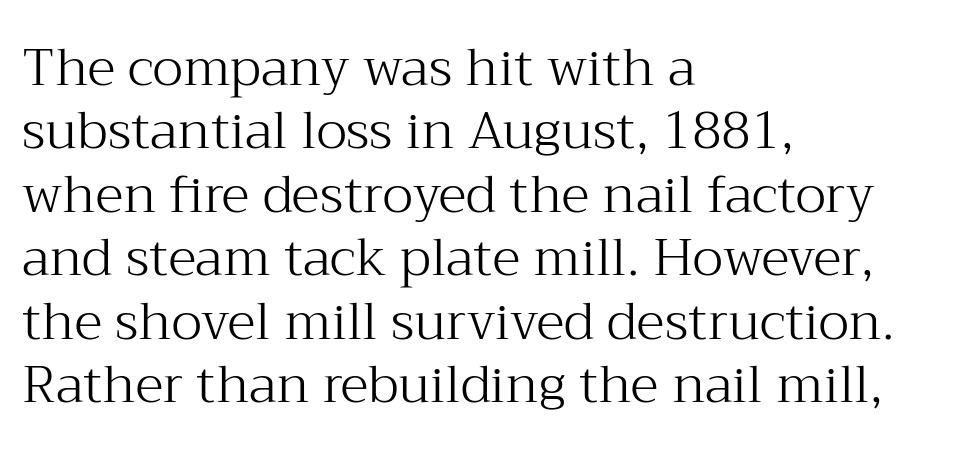
The image shows 52 px light serif type, upright; set left-aligned, line spacing 1.22x, normal letter spacing, not underlined; medium stroke contrast and a medium x-height.
